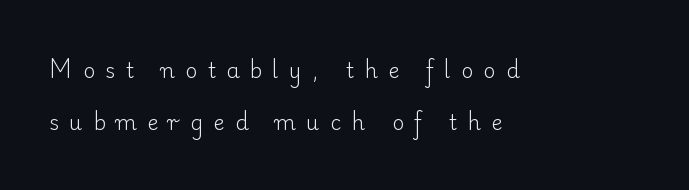
The image shows 21 px text type, upright; set left-aligned, loose line spacing (2.49x), unusually wide letter spacing (+0.49 em), not underlined.
